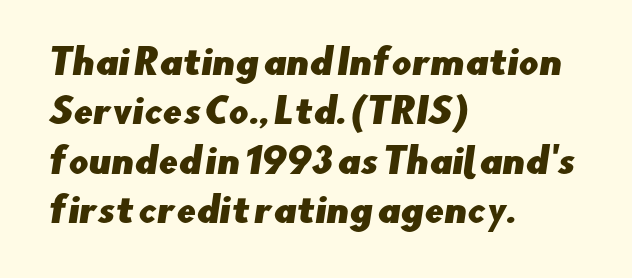
Alignment: flush left. Summary of vertical rhythm: regular, with standard interline spacing. Nobody touched the tracking dial on this one. The gap between lines stays unmarked. The glyphs in this specimen are sans serif. The rendering uses natural spacing where letterforms have individual widths.
